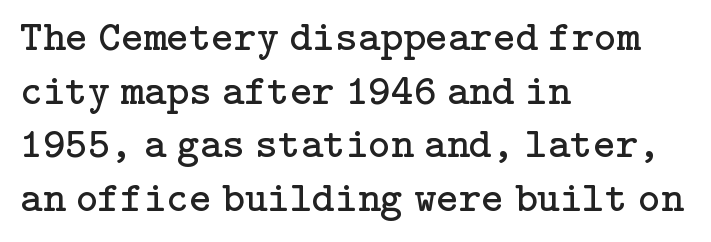
{"serif": "yes", "italic": "no", "bold": "no", "weight": "regular", "width": "normal", "stroke_contrast": "low", "x_height": "medium", "underline": "no", "align": "left", "line_spacing": "normal", "line_spacing_ratio": 1.25, "letter_spacing": "normal", "letter_spacing_em": 0.0, "glyph_px": 43}
